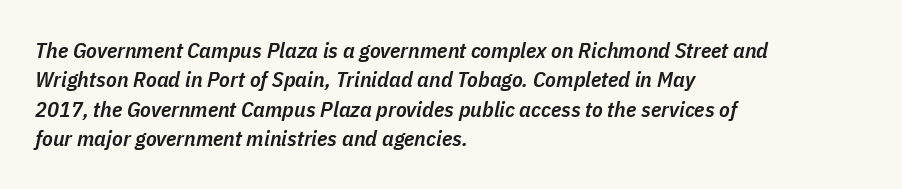
The image shows 22 px text type, italic (leaning right); set left-aligned, normal line spacing (1.34x), normal letter spacing, not underlined.
